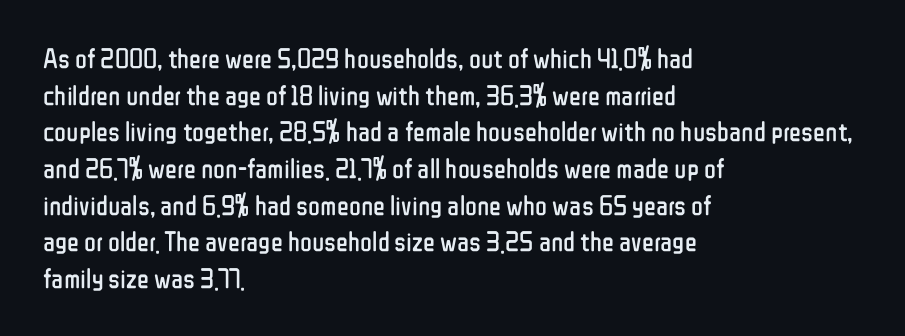
{"serif": "no", "italic": "no", "bold": "no", "weight": "regular", "width": "condensed", "stroke_contrast": "low", "x_height": "medium", "monospaced": "no", "underline": "no", "align": "left", "line_spacing": "normal", "line_spacing_ratio": 1.31, "letter_spacing": "normal", "letter_spacing_em": 0.0, "glyph_px": 28}
